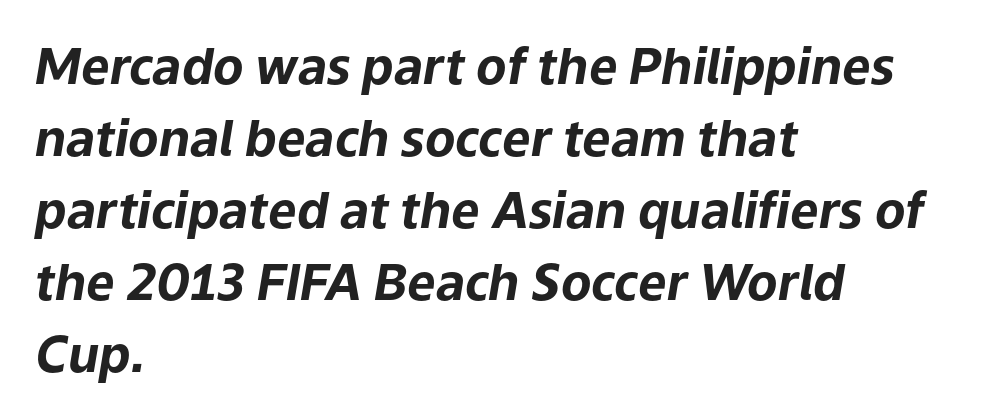
The image shows 50 px bold type, italic (leaning right); set left-aligned, normal line spacing (1.44x), normal letter spacing, not underlined; low stroke contrast and a medium x-height.
